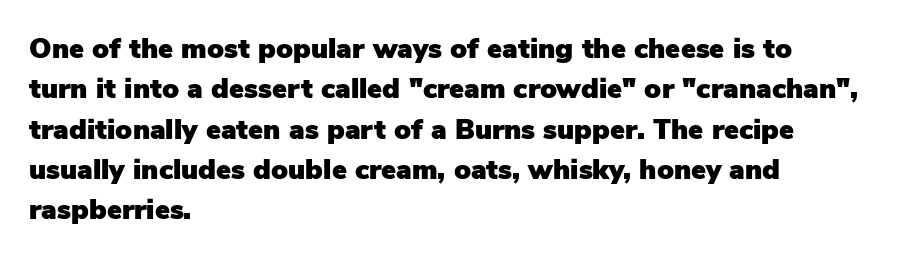
Characters remain perfectly vertical along every line. Varying glyph widths throughout — classic text-font behaviour. The face used here is a sans, in the tradition of grotesques and geometrics. Which margin do the lines hug? The left one — the right edge is uneven. Whoever set this chose a conventional vertical rhythm.
